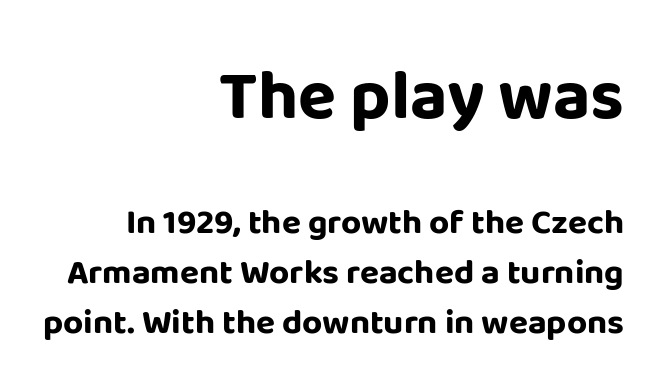
Q: Is the text bold? A: Yes.
Q: Is the text italic (slanted)? A: No, it is upright.
Q: Is the typeface a serif or a sans-serif typeface? A: Sans-serif.
Q: Is the text underlined? A: No.
Q: How is the paragraph aligned? A: Right-aligned.
Q: Is the spacing between letters normal or unusually wide? A: Normal.
Q: Is the spacing between lines tight, normal or loose? A: Normal.
Q: Which block of text is set in a larger size, the first (top) or the second (bottom)? A: The first (top) one.
Q: Width (condensed, normal, or wide)? A: Normal.
Q: Stroke contrast? A: Low.
Q: x-height? A: Large.
Q: Monospaced? A: No.
